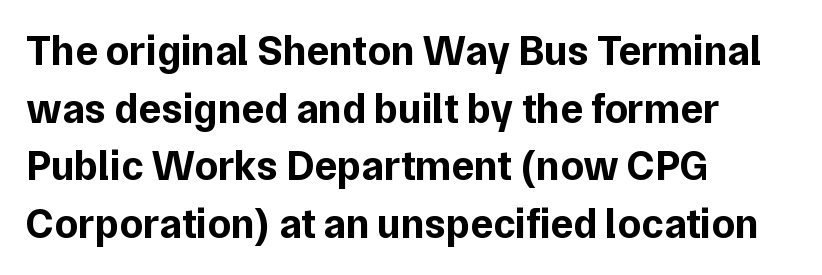
The image shows 42 px bold sans-serif type, upright; set left-aligned, normal line spacing (1.37x), normal letter spacing, not underlined; low stroke contrast and a medium x-height.
